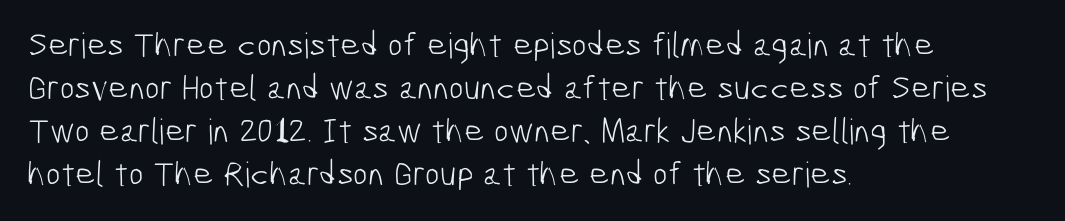
{"serif": "no", "bold": "no", "weight": "light", "width": "condensed", "stroke_contrast": "low", "x_height": "medium", "monospaced": "no", "underline": "no", "align": "left", "line_spacing_ratio": 1.23, "letter_spacing": "normal", "letter_spacing_em": 0.0, "glyph_px": 35}
